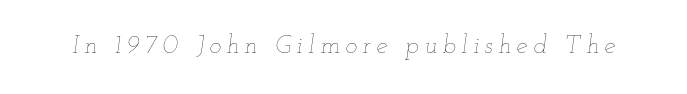
The image shows 25 px text type, italic (leaning right); set unusually wide letter spacing (+0.22 em), not underlined.
